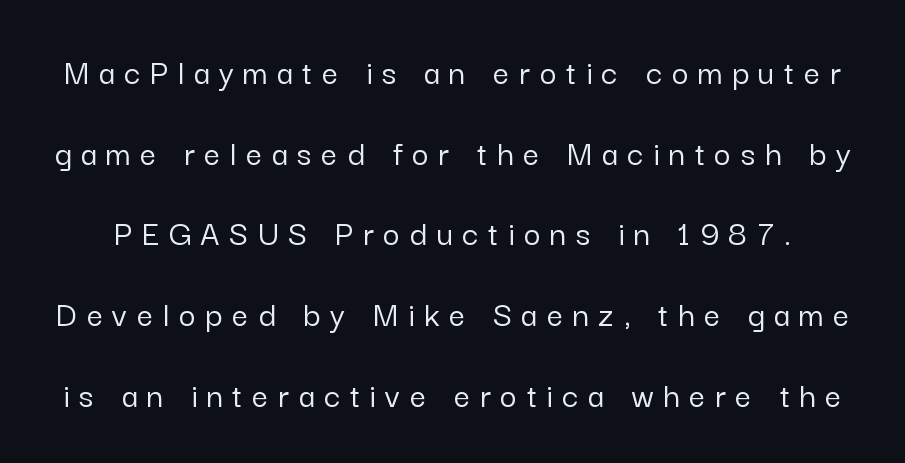
{"serif": "no", "italic": "no", "width": "normal", "stroke_contrast": "low", "x_height": "medium", "monospaced": "no", "underline": "no", "line_spacing": "loose", "line_spacing_ratio": 2.24, "letter_spacing": "wide", "letter_spacing_em": 0.27, "glyph_px": 36}
